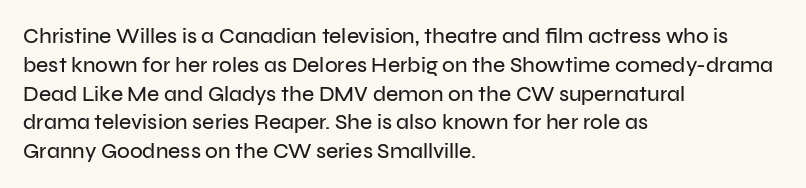
Q: Is the text italic (slanted)? A: No, it is upright.
Q: Is the text underlined? A: No.
Q: How is the paragraph aligned? A: Left-aligned.
Q: Is the spacing between letters normal or unusually wide? A: Normal.
Q: Is the spacing between lines tight, normal or loose? A: Normal.
